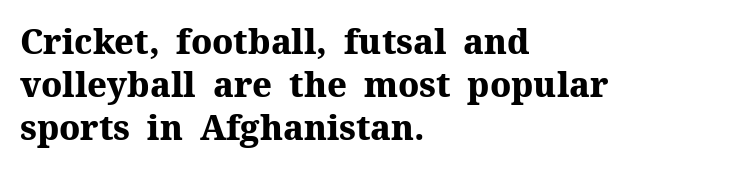
{"serif": "yes", "italic": "no", "bold": "yes", "weight": "heavy", "width": "normal", "stroke_contrast": "medium", "x_height": "medium", "monospaced": "no", "underline": "no", "align": "left", "line_spacing": "normal", "line_spacing_ratio": 1.27, "letter_spacing": "normal", "letter_spacing_em": 0.0, "glyph_px": 34}
